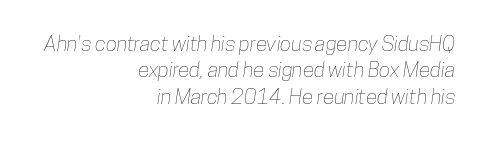
Quick note: interline space is typical. Line endings align vertically; line beginnings do not. Descender tails drop into unmarked territory. The gaps between neighbouring characters are ordinary and unremarkable.
